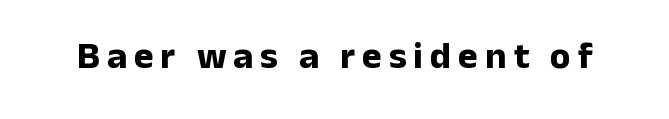
The image shows 38 px bold sans-serif type, upright; set not underlined; low stroke contrast and a medium x-height.
